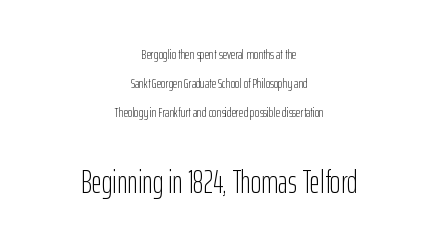
Q: Is the text bold? A: No.
Q: Is the text italic (slanted)? A: No, it is upright.
Q: Is the typeface a serif or a sans-serif typeface? A: Sans-serif.
Q: Is the text underlined? A: No.
Q: How is the paragraph aligned? A: Centered.
Q: Is the spacing between letters normal or unusually wide? A: Normal.
Q: Is the spacing between lines tight, normal or loose? A: Loose.
Q: Which block of text is set in a larger size, the first (top) or the second (bottom)? A: The second (bottom) one.
Q: Width (condensed, normal, or wide)? A: Condensed.
Q: Stroke contrast? A: Low.
Q: x-height? A: Medium.
Q: Monospaced? A: No.
